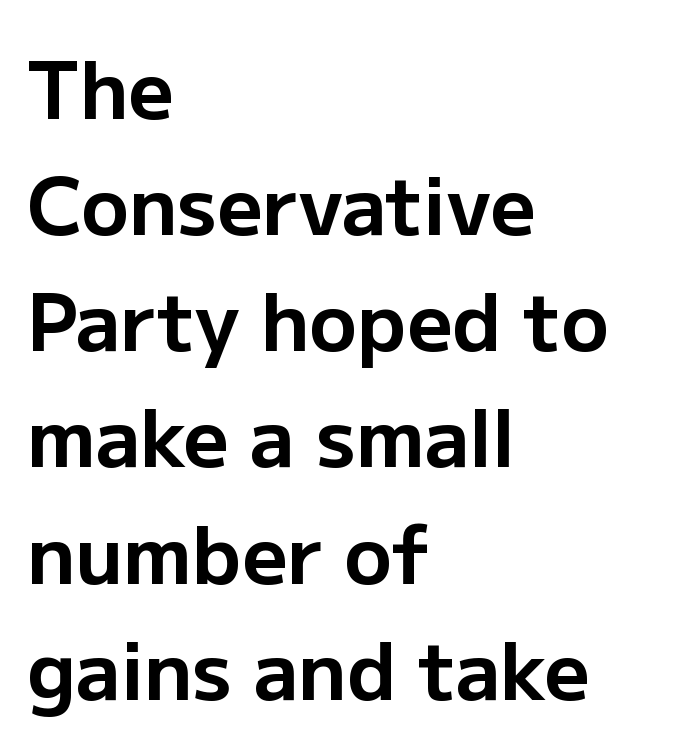
Here the designer chose a conventional face with non-uniform glyph widths. Caption: bold face, heavy strokes. Clear beneath every line of the passage. Unlike italic type, these characters show no tilt at all. The paragraph shown leans on its left margin. Check where the strokes stop: nothing finishes them off — pure sans.
